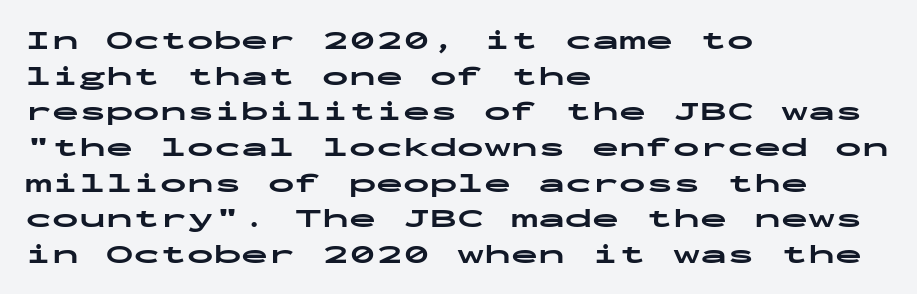
A typesetter would call this leading conventional body-copy spacing. Standard letterfit; no display-style spreading of the glyphs. The axis of the letterforms is exactly vertical. Typeset ragged right — the left edge is the straight one. Clear beneath every line of the passage. Each glyph is drawn with heavy, bold strokes.
